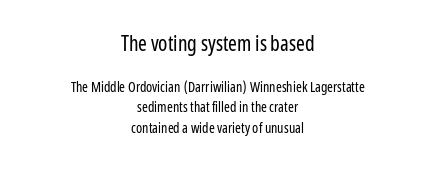
The paragraph has two soft edges and a firm central axis. These lines were composed using upright roman letters. Compared with typical body copy, the letter spacing here is the same. Interline gaps are of average width in this sample.
